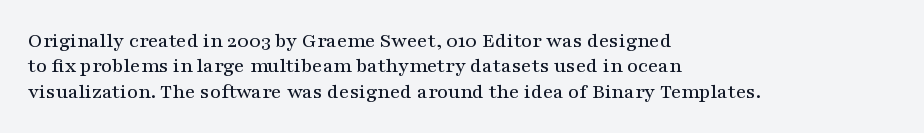
Q: Is the text italic (slanted)? A: No, it is upright.
Q: Is the text underlined? A: No.
Q: How is the paragraph aligned? A: Left-aligned.
Q: Is the spacing between letters normal or unusually wide? A: Normal.
